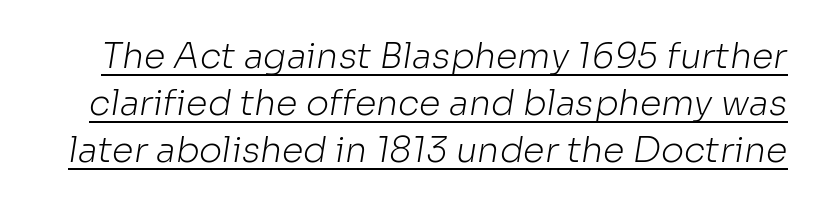
The passage shown is typed in a proportional face where columns would drift. Check where the strokes stop: nothing finishes them off — pure sans. Quick note: underline on. Weight class: somewhere from thin through regular. Regarding leading, the lines here are spaced in the standard way.
